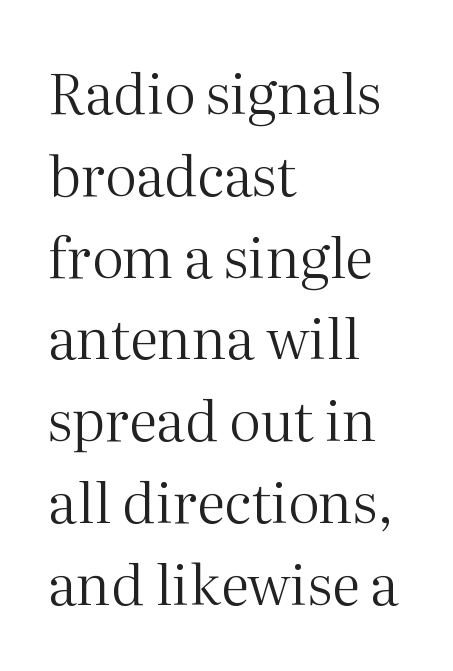
How are the letters spaced? Ordinarily, with no added tracking. Ink coverage per letter is moderate at most. The letters stand upright; this is a roman face. A typesetter would call this proportional, since set widths differ per character.
